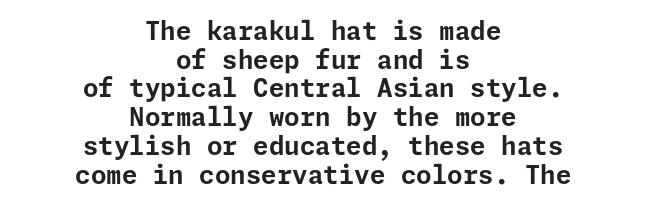
These words are printed bold, with thick strokes throughout. Students, observe: this is what under-led, compact text looks like. This sample is center-justified, so both line endings float freely. The gap between lines stays unmarked. Default kerning and tracking; the words read as compact shapes. Vertical strokes here are truly vertical.
